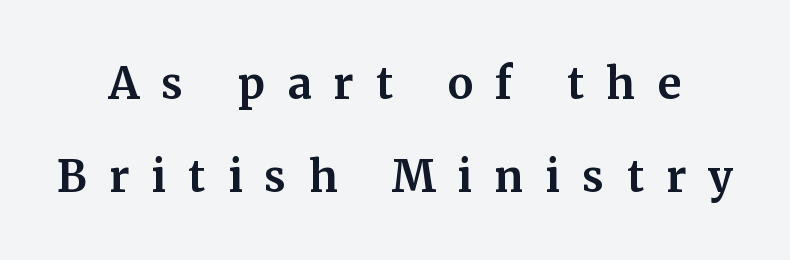
The image shows 58 px serif type, upright; set normal line spacing (1.6x), unusually wide letter spacing (+0.38 em), not underlined; medium stroke contrast and a medium x-height.
